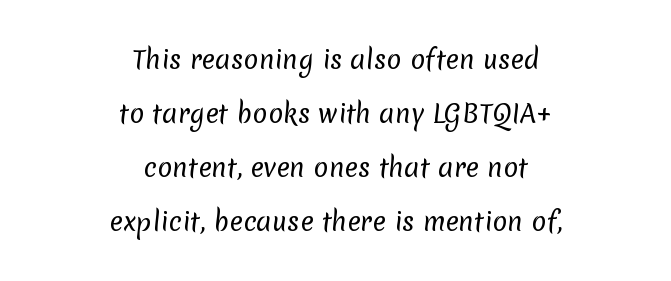
The setting favours the middle, as headings and verse often do. No letter is thick-stroked: the sample isn't bold. You could call the tracking neutral — neither tight nor loose. You could fit nearly another row in the gap between these rows.
